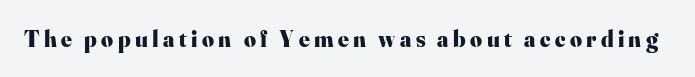
Q: Is the text bold? A: Yes.
Q: Is the text italic (slanted)? A: No, it is upright.
Q: Is the text underlined? A: No.
